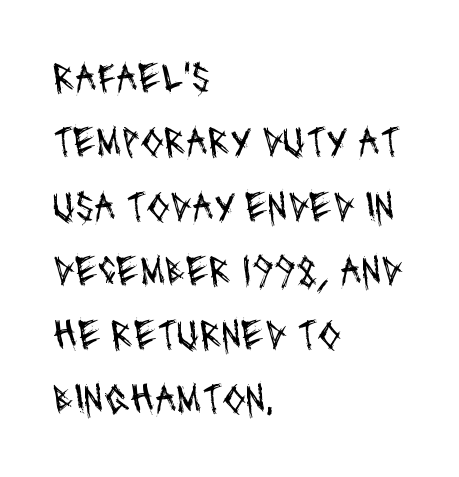
The image shows 42 px regular-weight, condensed sans-serif type; set left-aligned, normal line spacing (1.53x), normal letter spacing, not underlined; medium stroke contrast and a large x-height.
